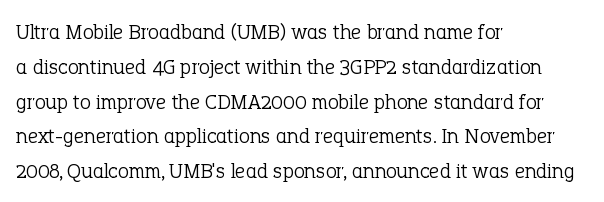
{"italic": "no", "bold": "no", "underline": "no", "align": "left", "line_spacing": "normal", "line_spacing_ratio": 1.58, "letter_spacing": "normal", "letter_spacing_em": 0.0, "glyph_px": 22}
